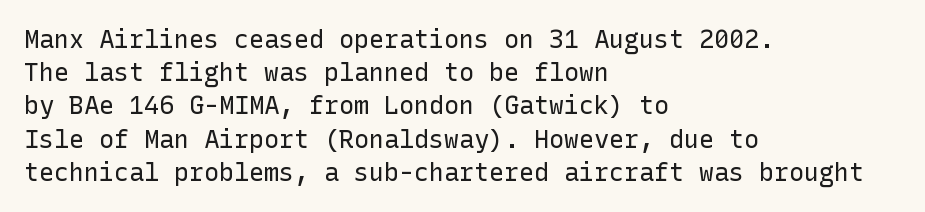
These lines sit exactly where default settings would place them. Decoration check: the copy has no underline. The typeface has the unassuming heft of standard copy or less. Horizontal alignment here is leftward, the default for most running prose.
